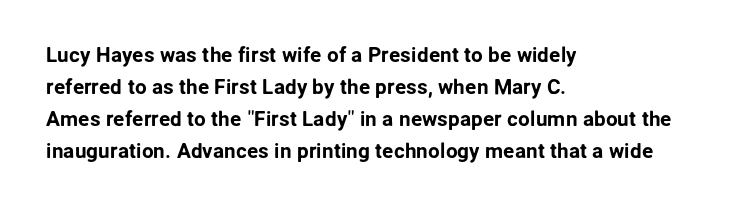
The image shows 21 px text type, upright; set left-aligned, normal line spacing (1.53x), normal letter spacing, not underlined.
